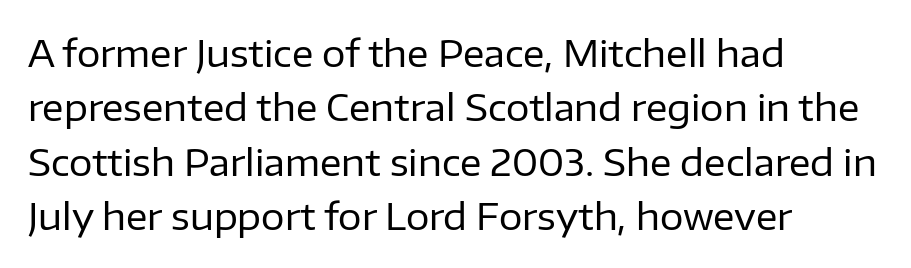
The image shows 37 px regular-weight sans-serif type, upright; set left-aligned, normal line spacing (1.47x), normal letter spacing, not underlined; low stroke contrast and a medium x-height.
